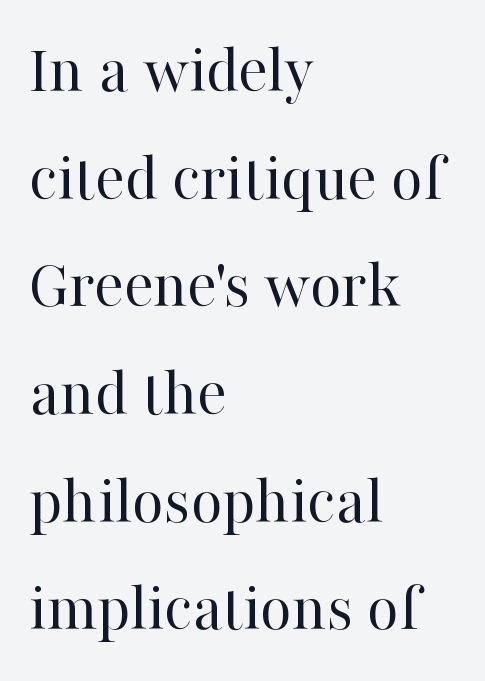
The typeface has the unassuming heft of standard copy or less. What kind of face is this? One with serifs. Rendered with straight, roman letterforms. Evenly set lines give the paragraph a standard silhouette.
